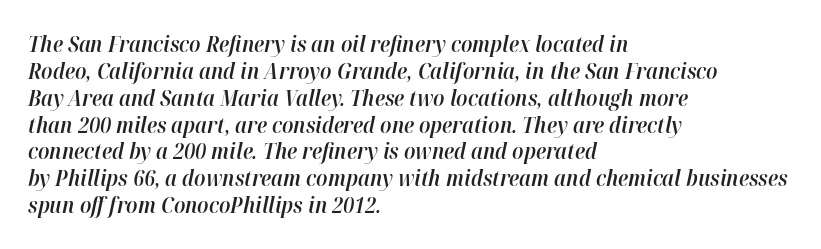
{"italic": "yes", "lean": "right", "slant_degrees": 12, "bold": "semi", "underline": "no", "align": "left", "line_spacing_ratio": 1.22, "letter_spacing": "normal", "letter_spacing_em": 0.0, "glyph_px": 22}
